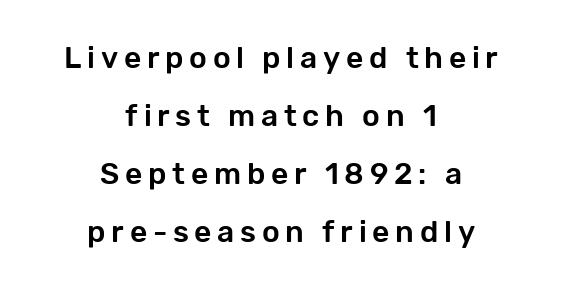
{"serif": "no", "italic": "no", "width": "normal", "stroke_contrast": "low", "x_height": "medium", "monospaced": "no", "underline": "no", "align": "center", "line_spacing": "loose", "line_spacing_ratio": 1.93, "glyph_px": 30}
